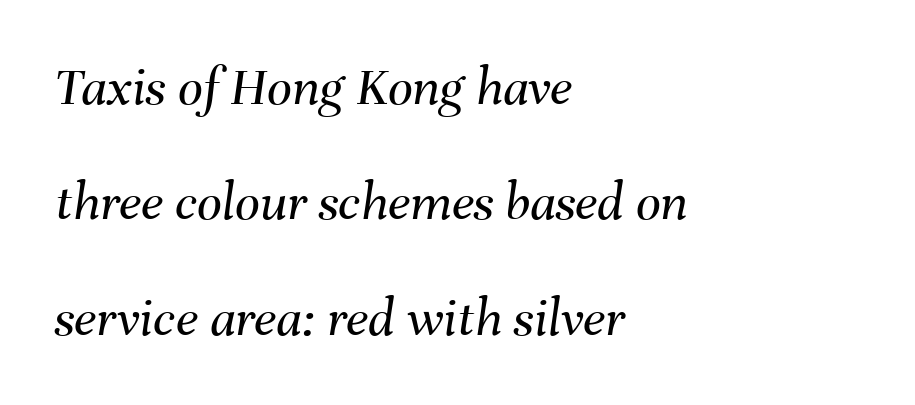
The image shows 55 px regular-weight type, italic (leaning right); set left-aligned, loose line spacing (2.1x), normal letter spacing, not underlined; medium stroke contrast and a medium x-height.
